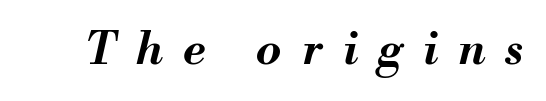
A full-strength bold gives these letters their thick strokes. This sample uses expanded letter spacing, leaving extra air between glyphs. Is this a fixed-width face? No — the glyphs have proportional, varying widths. Slanted lettering throughout. The glyphs are unaccompanied by any horizontal stroke below them.
